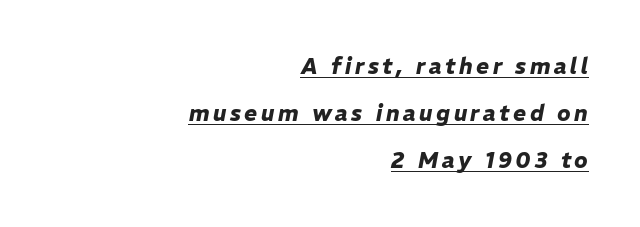
Q: Is the text bold? A: Yes.
Q: Is the text italic (slanted)? A: Yes, it leans right by about 11 degrees.
Q: Is the text underlined? A: Yes.
Q: How is the paragraph aligned? A: Right-aligned.
Q: Is the spacing between lines tight, normal or loose? A: Loose.
